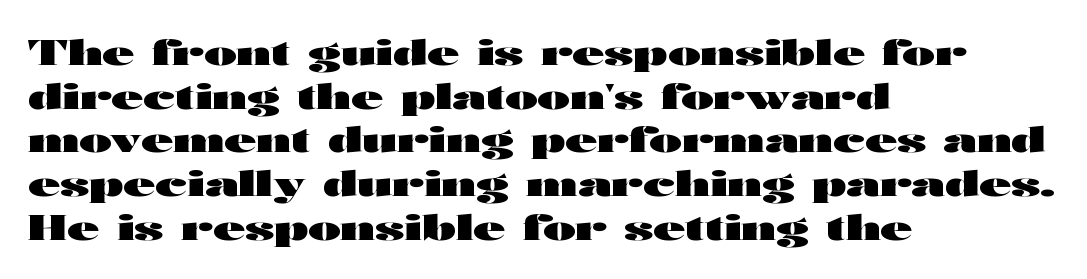
The image shows 35 px heavy, wide type, upright; set left-aligned, normal line spacing (1.25x), normal letter spacing, not underlined; high stroke contrast and a medium x-height.
